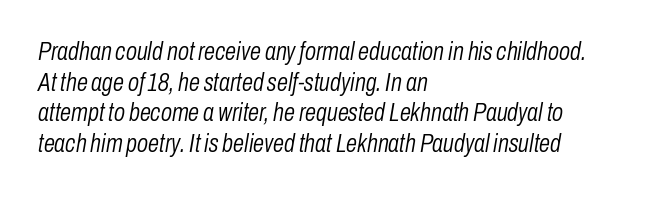
Observe the ordinary spacing: letters are neighbours, not strangers. Any mark beneath the type? The region is blank. Visually the block forms a straight wall on the left and a jagged coastline on the right. The specimen reads as italic at a glance. Compared with a typical body face, this is equally light or lighter still.
